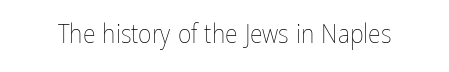
A roman cut, with each character standing at attention. Decoration check: the copy has no underline. The gaps between neighbouring characters are ordinary and unremarkable. Bold? No — there's no thickening of the strokes.
